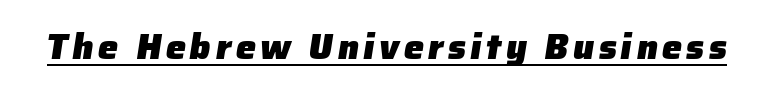
Has an underline been added? It has. Nothing sits at the stroke ends, so this counts as sans-serif. Students, this is bold: see how much ink each stroke carries. Each letter keeps its own natural width here, so spacing adapts to shape.
